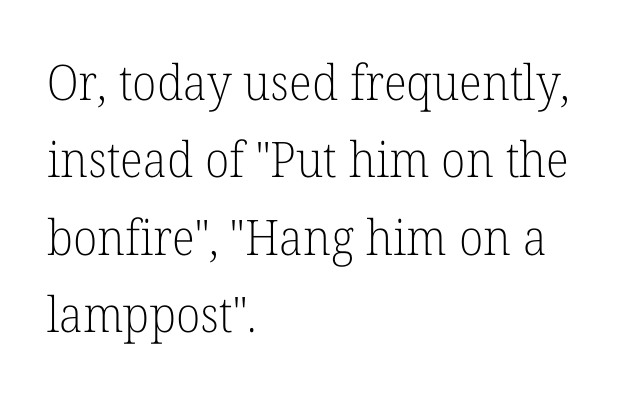
Q: Is the text bold? A: No.
Q: Is the text italic (slanted)? A: No, it is upright.
Q: Is the typeface a serif or a sans-serif typeface? A: Serif.
Q: Is the text underlined? A: No.
Q: How is the paragraph aligned? A: Left-aligned.
Q: Is the spacing between letters normal or unusually wide? A: Normal.
Q: Is the spacing between lines tight, normal or loose? A: Normal.
Q: Width (condensed, normal, or wide)? A: Normal.
Q: Stroke contrast? A: Low.
Q: x-height? A: Medium.
Q: Monospaced? A: No.
